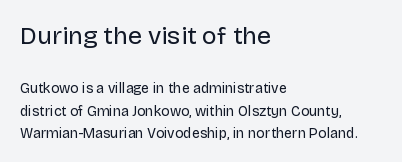
Q: Is the text bold? A: No.
Q: Is the text italic (slanted)? A: No, it is upright.
Q: Is the text underlined? A: No.
Q: How is the paragraph aligned? A: Left-aligned.
Q: Is the spacing between letters normal or unusually wide? A: Normal.
Q: Is the spacing between lines tight, normal or loose? A: Normal.
Q: Which block of text is set in a larger size, the first (top) or the second (bottom)? A: The first (top) one.
